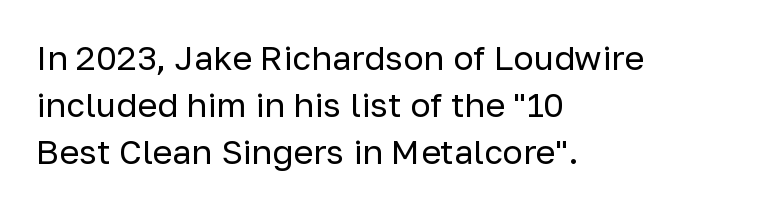
Normally led — the rows are evenly, conventionally spaced. The font is comparable to plain body text, perhaps lighter. You can tell it's not italic because the verticals are truly vertical. Each word holds together tightly as a unit, with standard inter-letter gaps. The rendering uses natural spacing where letterforms have individual widths.
